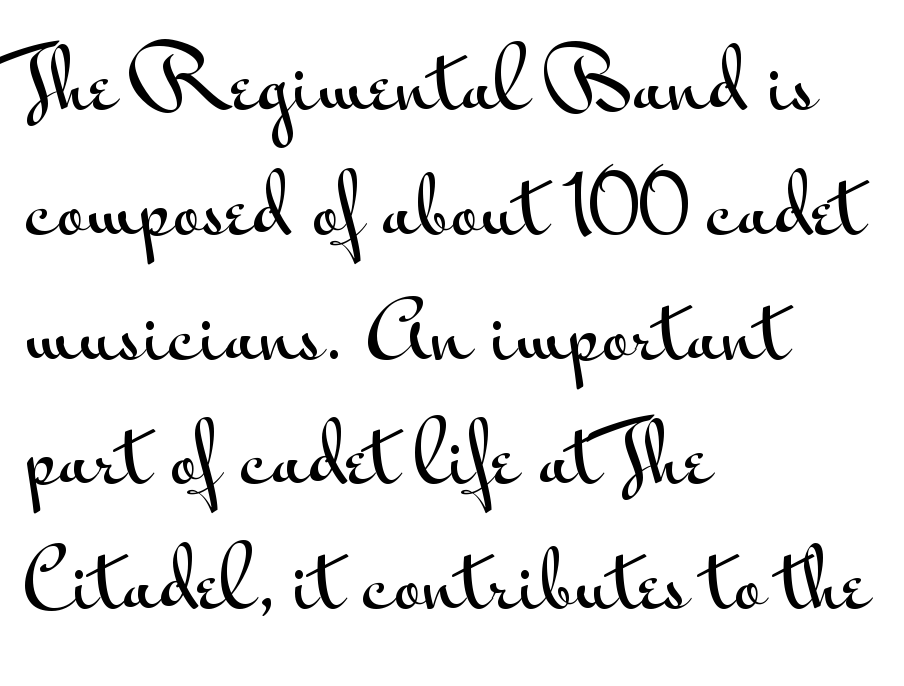
The passage shown is typeset with a sans-serif family. Spacing verdict: proportional, widths tailored to each character. A typesetter would call this zero additional tracking. Underline: absent.
